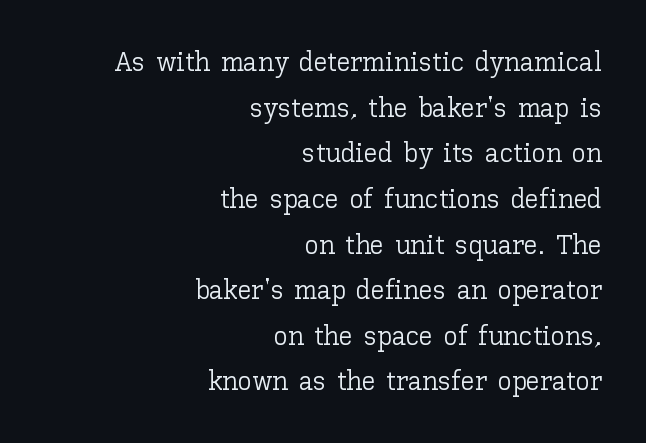
{"italic": "no", "bold": "no", "weight": "light", "width": "normal", "stroke_contrast": "low", "x_height": "medium", "monospaced": "no", "underline": "no", "align": "right", "line_spacing": "normal", "line_spacing_ratio": 1.63, "letter_spacing": "normal", "letter_spacing_em": 0.0, "glyph_px": 28}
